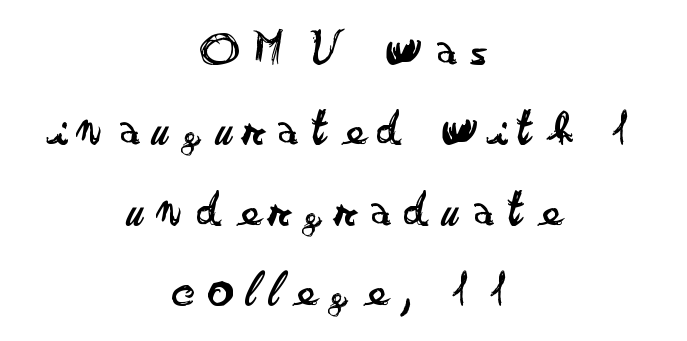
Q: Is the text bold? A: No.
Q: Is the text italic (slanted)? A: No, it is upright.
Q: Is the typeface a serif or a sans-serif typeface? A: Sans-serif.
Q: Is the text underlined? A: No.
Q: How is the paragraph aligned? A: Centered.
Q: Is the spacing between letters normal or unusually wide? A: Unusually wide.
Q: Is the spacing between lines tight, normal or loose? A: Normal.
Q: Width (condensed, normal, or wide)? A: Wide.
Q: Stroke contrast? A: Low.
Q: x-height? A: Small.
Q: Monospaced? A: No.
